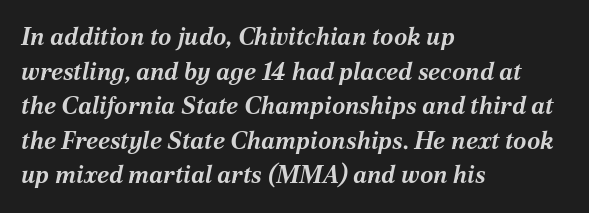
The paragraph has a hard left edge and a soft right edge. You could call the tracking neutral — neither tight nor loose. Just letters on the line, the space beneath them empty. When letters slant like this, we call the style italic. Quick note: interline space is typical. What weight is shown? A full bold with thick strokes.
